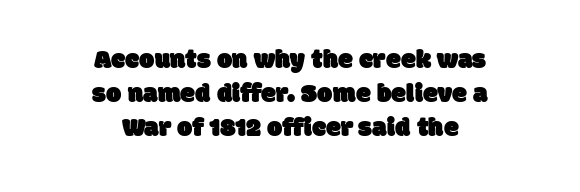
The image shows 27 px text type; set centered, normal line spacing (1.26x), normal letter spacing, not underlined.
